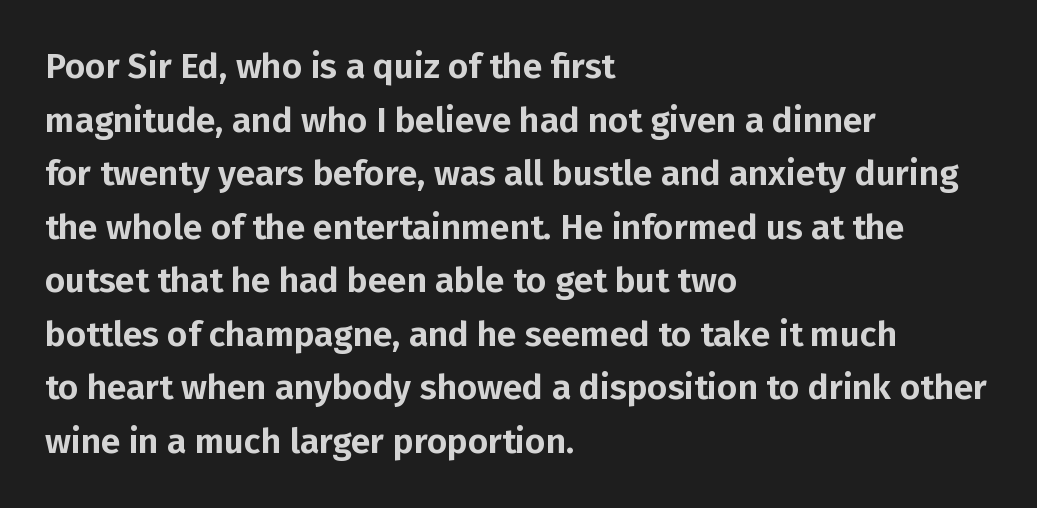
Descenders are the only things crossing below the line. Where is the straight margin? On the left. Does the type have serifs? No, each stem ends abruptly. Each word holds together tightly as a unit, with standard inter-letter gaps.
